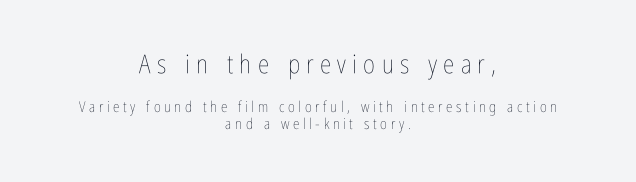
The image shows 26 px text type, upright; set centered, tight line spacing (1.1x), unusually wide letter spacing (+0.24 em), not underlined; the first (top) block is 1.73x larger.
